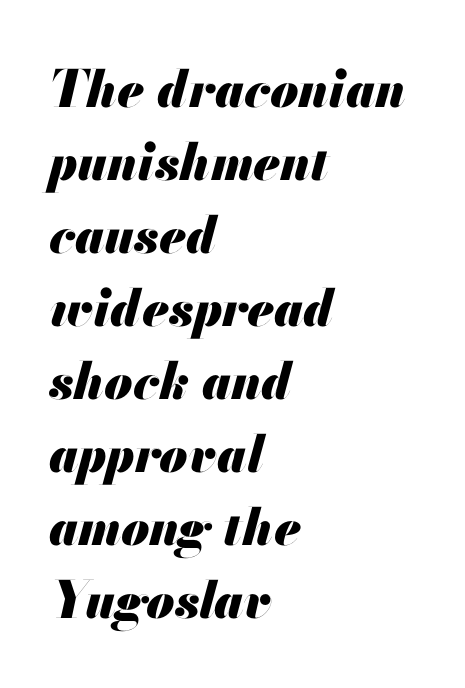
{"italic": "yes", "lean": "right", "slant_degrees": 13, "bold": "yes", "weight": "heavy", "width": "normal", "stroke_contrast": "medium", "x_height": "small", "monospaced": "no", "underline": "no", "align": "left", "line_spacing": "normal", "line_spacing_ratio": 1.43, "letter_spacing": "normal", "letter_spacing_em": 0.0, "glyph_px": 51}
